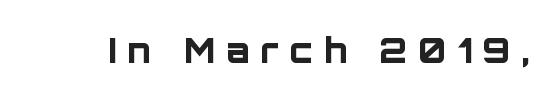
Q: Is the text bold? A: Yes.
Q: Is the text italic (slanted)? A: No, it is upright.
Q: Is the typeface a serif or a sans-serif typeface? A: Sans-serif.
Q: Is the text underlined? A: No.
Q: Is the spacing between letters normal or unusually wide? A: Unusually wide.
Q: Width (condensed, normal, or wide)? A: Normal.
Q: Stroke contrast? A: Low.
Q: x-height? A: Large.
Q: Monospaced? A: No.
